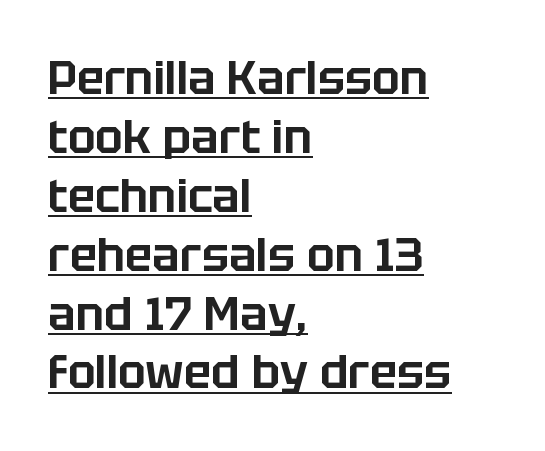
Q: Is the text italic (slanted)? A: No, it is upright.
Q: Is the typeface a serif or a sans-serif typeface? A: Sans-serif.
Q: Is the text underlined? A: Yes.
Q: How is the paragraph aligned? A: Left-aligned.
Q: Is the spacing between letters normal or unusually wide? A: Normal.
Q: Is the spacing between lines tight, normal or loose? A: Normal.
Q: Width (condensed, normal, or wide)? A: Normal.
Q: Stroke contrast? A: Low.
Q: x-height? A: Large.
Q: Monospaced? A: No.
